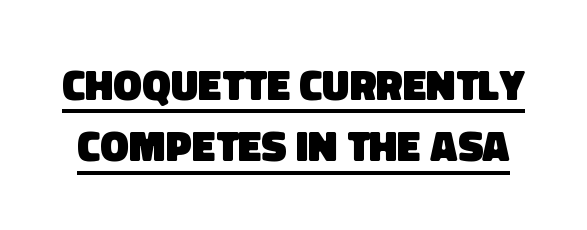
{"serif": "no", "bold": "yes", "weight": "heavy", "width": "normal", "stroke_contrast": "low", "x_height": "large", "monospaced": "no", "underline": "yes", "line_spacing": "normal", "line_spacing_ratio": 1.43, "letter_spacing": "normal", "letter_spacing_em": 0.0, "glyph_px": 43}
